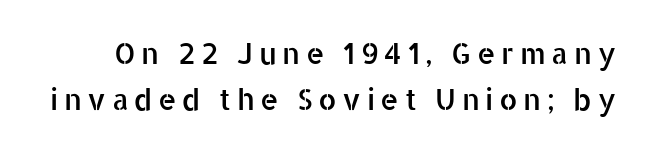
Q: Is the text italic (slanted)? A: No, it is upright.
Q: Is the typeface a serif or a sans-serif typeface? A: Sans-serif.
Q: Is the text underlined? A: No.
Q: Is the spacing between lines tight, normal or loose? A: Normal.
Q: Width (condensed, normal, or wide)? A: Normal.
Q: Stroke contrast? A: Low.
Q: x-height? A: Medium.
Q: Monospaced? A: No.
